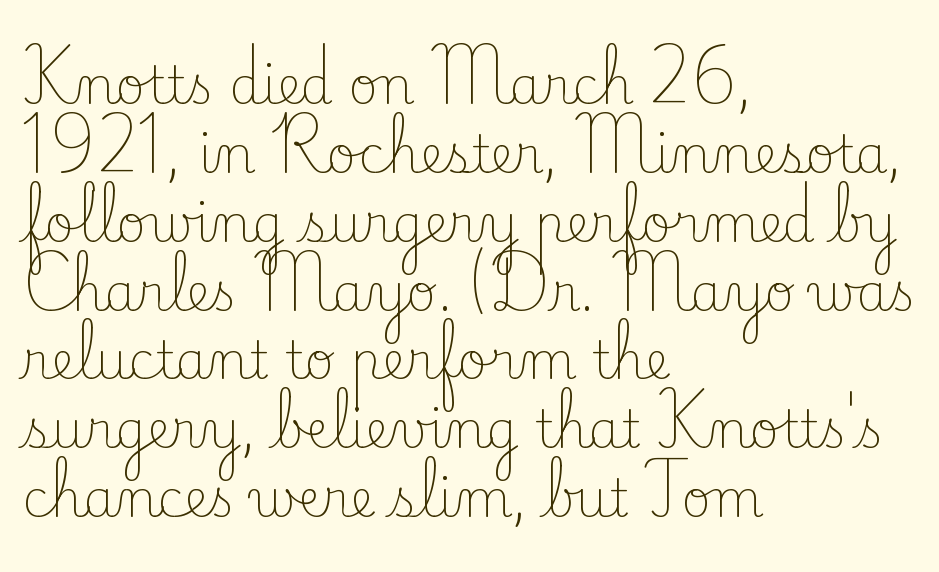
{"serif": "yes", "italic": "no", "bold": "no", "weight": "light", "width": "normal", "stroke_contrast": "low", "x_height": "small", "monospaced": "no", "underline": "no", "align": "left", "line_spacing": "normal", "line_spacing_ratio": 1.35, "letter_spacing": "normal", "letter_spacing_em": 0.0, "glyph_px": 51}
